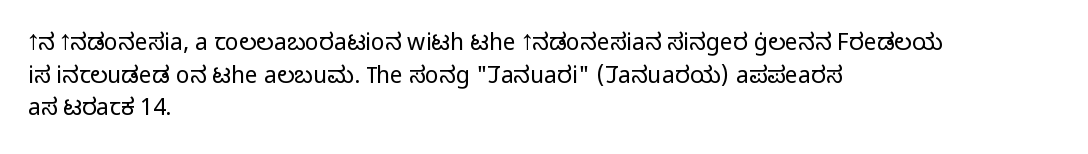
Q: Is the text bold? A: No.
Q: Is the text italic (slanted)? A: No, it is upright.
Q: Is the text underlined? A: No.
Q: How is the paragraph aligned? A: Left-aligned.
Q: Is the spacing between letters normal or unusually wide? A: Normal.
Q: Is the spacing between lines tight, normal or loose? A: Normal.
